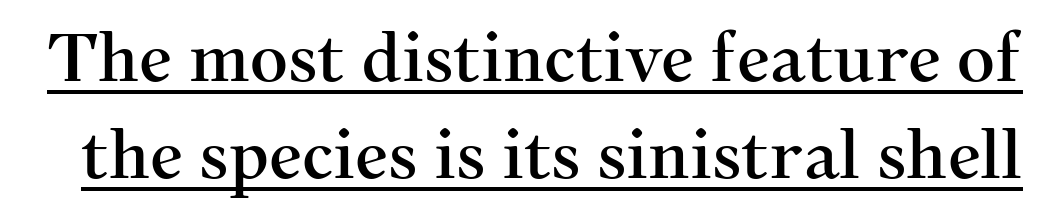
The image shows 66 px serif type, upright; set normal line spacing (1.47x), normal letter spacing, underlined; medium stroke contrast and a medium x-height.
